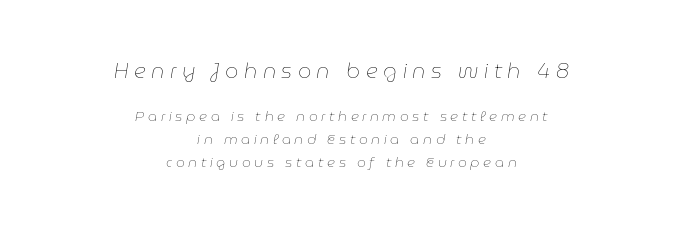
Q: Is the text bold? A: No.
Q: Is the text italic (slanted)? A: Yes, it leans right by about 9 degrees.
Q: Is the text underlined? A: No.
Q: How is the paragraph aligned? A: Centered.
Q: Is the spacing between letters normal or unusually wide? A: Unusually wide.
Q: Is the spacing between lines tight, normal or loose? A: Normal.
Q: Which block of text is set in a larger size, the first (top) or the second (bottom)? A: The first (top) one.
